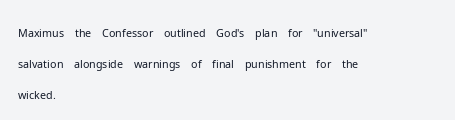
{"italic": "no", "bold": "no", "underline": "no", "align": "left", "line_spacing": "normal", "line_spacing_ratio": 1.4, "letter_spacing": "normal", "letter_spacing_em": 0.0, "glyph_px": 22}
